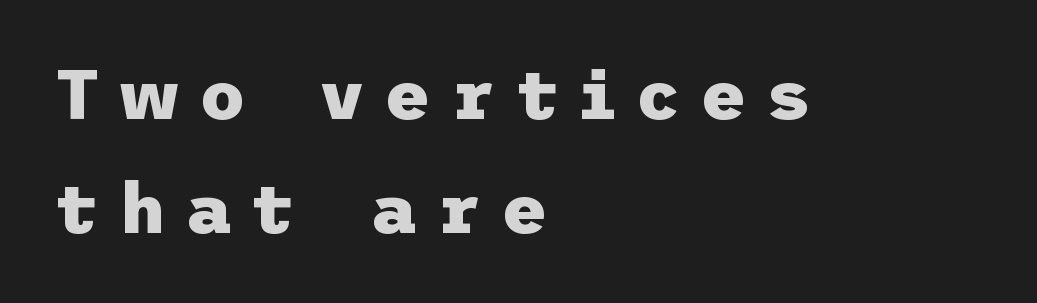
Q: Is the text bold? A: Yes.
Q: Is the text italic (slanted)? A: No, it is upright.
Q: Is the typeface a serif or a sans-serif typeface? A: Sans-serif.
Q: Is the text underlined? A: No.
Q: How is the paragraph aligned? A: Left-aligned.
Q: Is the spacing between letters normal or unusually wide? A: Unusually wide.
Q: Is the spacing between lines tight, normal or loose? A: Normal.
Q: Width (condensed, normal, or wide)? A: Normal.
Q: Stroke contrast? A: Low.
Q: x-height? A: Medium.
